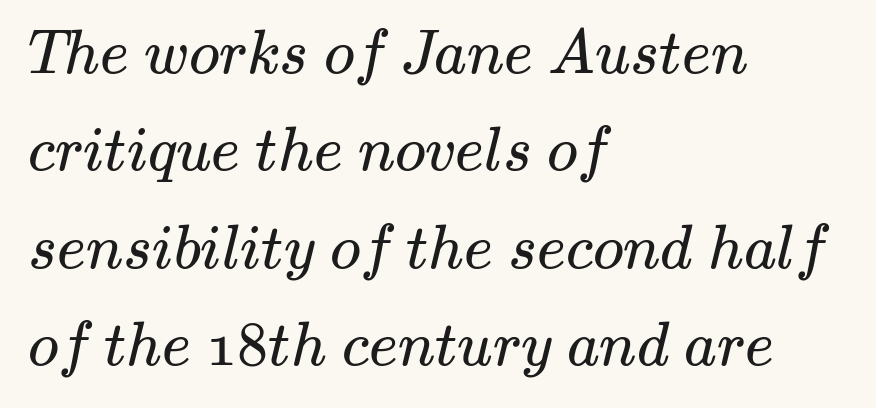
The image shows 62 px regular-weight, wide serif type; set left-aligned, normal line spacing (1.57x), normal letter spacing, not underlined; medium stroke contrast and a small x-height.
